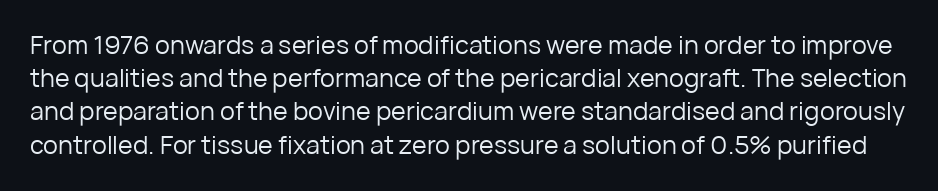
Q: Is the text bold? A: No.
Q: Is the text italic (slanted)? A: No, it is upright.
Q: Is the text underlined? A: No.
Q: Is the spacing between letters normal or unusually wide? A: Normal.
Q: Is the spacing between lines tight, normal or loose? A: Normal.
